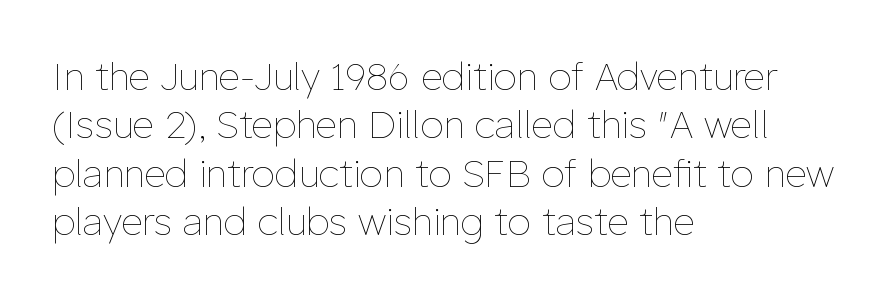
The image shows 38 px thin type, upright; set left-aligned, normal line spacing (1.27x), normal letter spacing, not underlined; low stroke contrast and a medium x-height.
